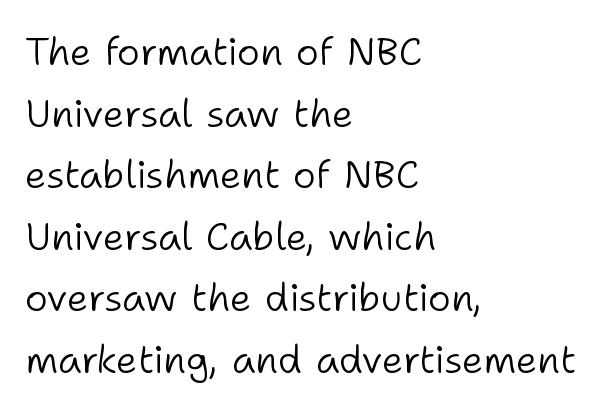
Q: Is the text bold? A: No.
Q: Is the text italic (slanted)? A: No, it is upright.
Q: Is the typeface a serif or a sans-serif typeface? A: Sans-serif.
Q: Is the text underlined? A: No.
Q: How is the paragraph aligned? A: Left-aligned.
Q: Is the spacing between letters normal or unusually wide? A: Normal.
Q: Is the spacing between lines tight, normal or loose? A: Normal.
Q: Width (condensed, normal, or wide)? A: Normal.
Q: Stroke contrast? A: Low.
Q: x-height? A: Medium.
Q: Monospaced? A: No.
